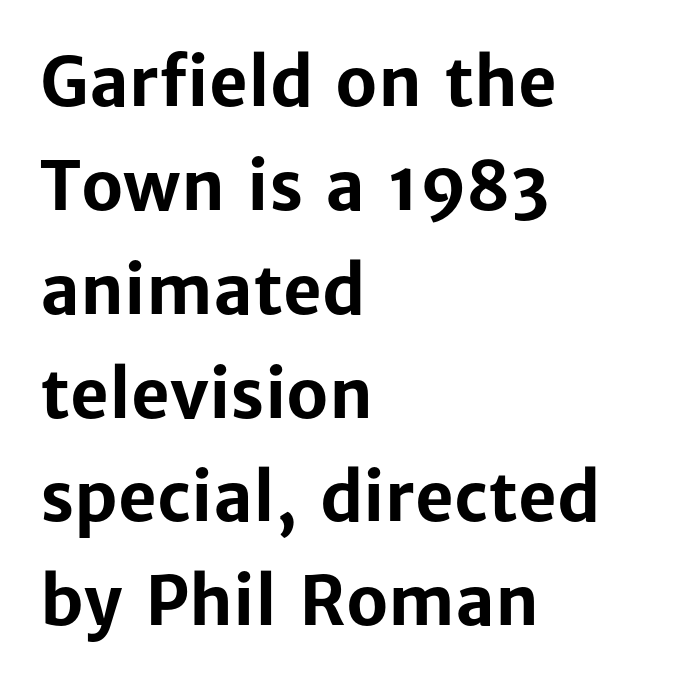
Posture: vertical. Compared with a centered layout, this one pins lines to the left instead. A typesetter would call this zero additional tracking. This rendering features lettering with no underline. If you measured baseline to baseline, you'd find a middling distance. No feet cap the strokes, marking this as sans-serif type.
